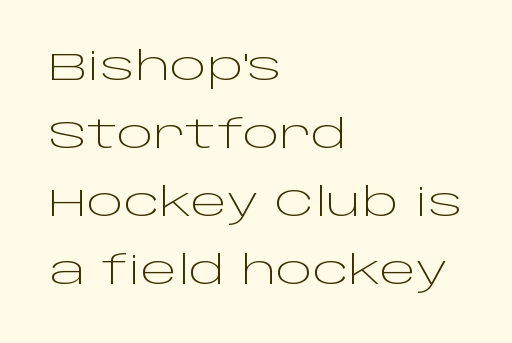
Default kerning and tracking; the words read as compact shapes. The characters are drawn with everyday or finer stroke widths. No feet cap the strokes, marking this as sans-serif type. The letters stand upright; this is a roman face.
